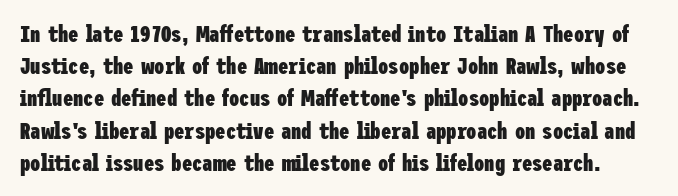
{"italic": "no", "bold": "yes", "underline": "no", "line_spacing": "normal", "line_spacing_ratio": 1.4, "letter_spacing": "normal", "letter_spacing_em": 0.0, "glyph_px": 23}
